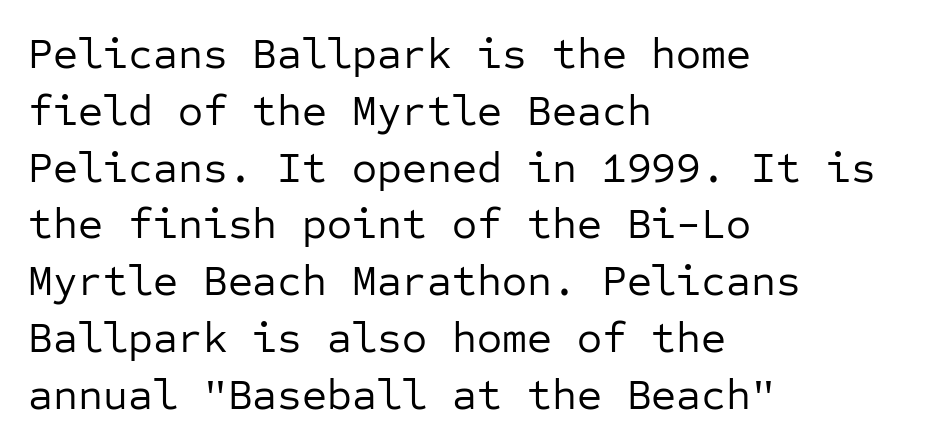
The image shows 43 px regular-weight sans-serif type, upright, monospaced; set left-aligned, normal line spacing (1.32x), normal letter spacing, not underlined; low stroke contrast and a medium x-height.
